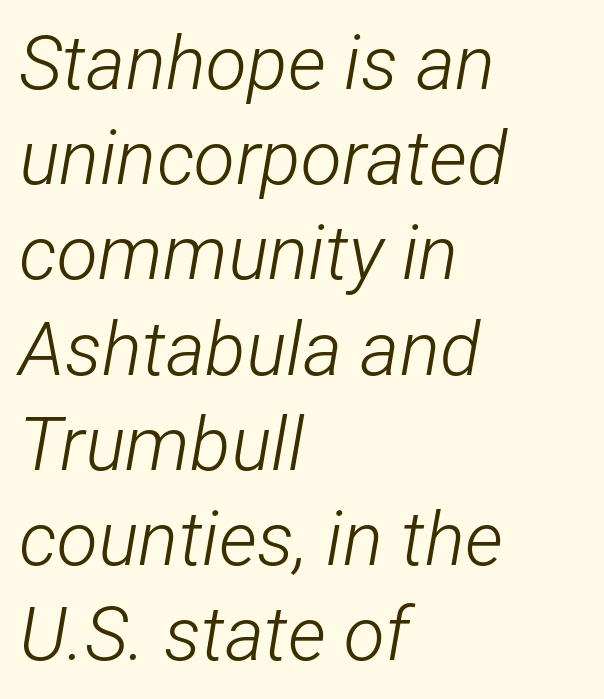
Think of a printed novel: that variable character pitch is what you see here. The type is set solid horizontally, with unmodified tracking. Caption: face not bold, strokes unweighted. Each row of text sits above clean, open space.
